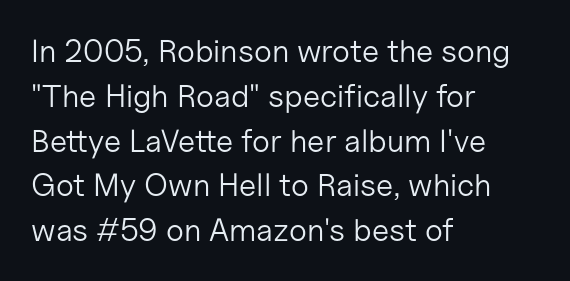
The image shows 32 px light sans-serif type, upright; set left-aligned, normal line spacing (1.4x), normal letter spacing, not underlined; low stroke contrast and a medium x-height.
